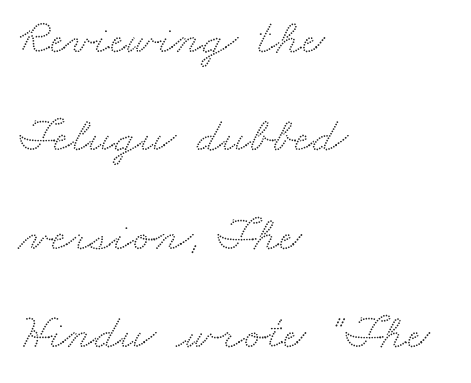
Q: Is the typeface a serif or a sans-serif typeface? A: Serif.
Q: Is the text underlined? A: No.
Q: How is the paragraph aligned? A: Left-aligned.
Q: Is the spacing between letters normal or unusually wide? A: Normal.
Q: Is the spacing between lines tight, normal or loose? A: Loose.
Q: Width (condensed, normal, or wide)? A: Wide.
Q: Stroke contrast? A: Medium.
Q: x-height? A: Small.
Q: Monospaced? A: No.
